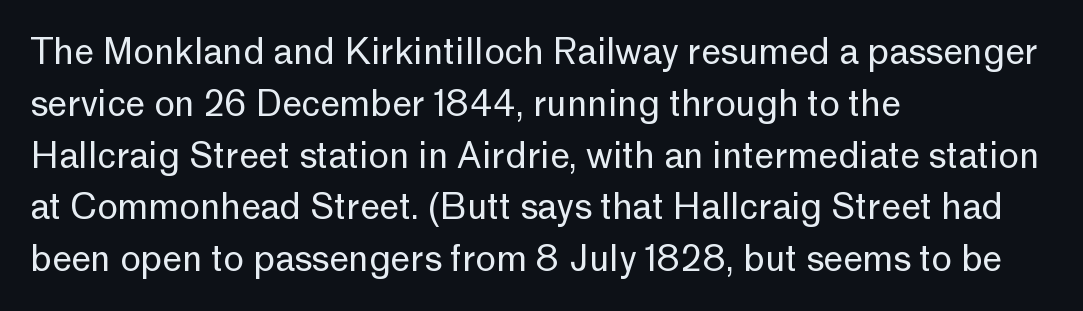
{"serif": "no", "italic": "no", "bold": "no", "weight": "regular", "width": "normal", "stroke_contrast": "low", "x_height": "medium", "monospaced": "no", "underline": "no", "align": "left", "line_spacing": "normal", "line_spacing_ratio": 1.48, "letter_spacing": "normal", "letter_spacing_em": 0.0, "glyph_px": 35}
